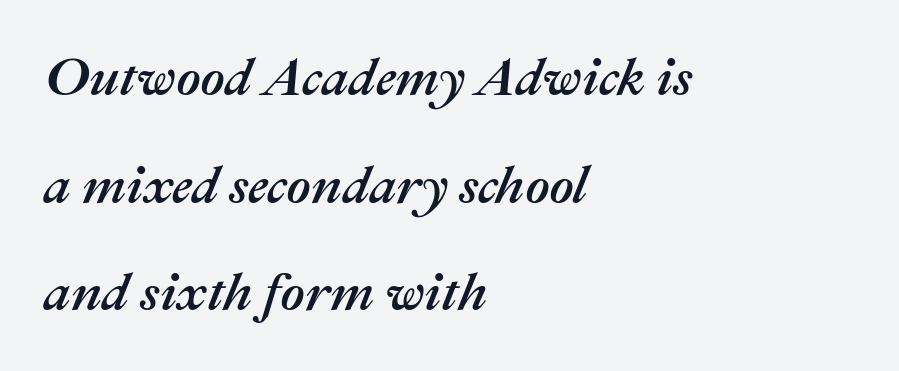
{"italic": "yes", "lean": "right", "slant_degrees": 22, "width": "normal", "stroke_contrast": "medium", "x_height": "medium", "monospaced": "no", "underline": "no", "align": "left", "line_spacing": "loose", "line_spacing_ratio": 2.03, "letter_spacing": "normal", "letter_spacing_em": 0.0, "glyph_px": 53}
